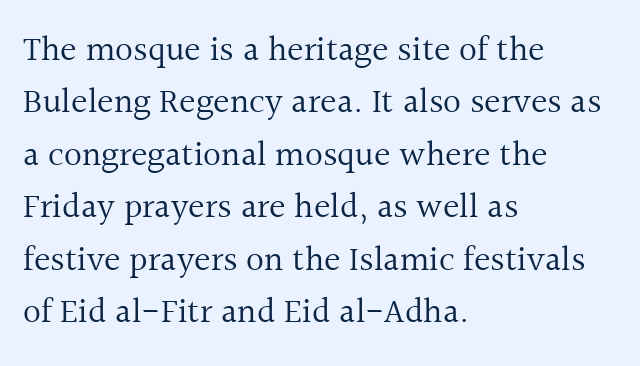
Q: Is the text bold? A: No.
Q: Is the text italic (slanted)? A: No, it is upright.
Q: Is the typeface a serif or a sans-serif typeface? A: Serif.
Q: Is the text underlined? A: No.
Q: How is the paragraph aligned? A: Left-aligned.
Q: Is the spacing between letters normal or unusually wide? A: Normal.
Q: Is the spacing between lines tight, normal or loose? A: Normal.
Q: Width (condensed, normal, or wide)? A: Normal.
Q: x-height? A: Medium.
Q: Monospaced? A: No.
